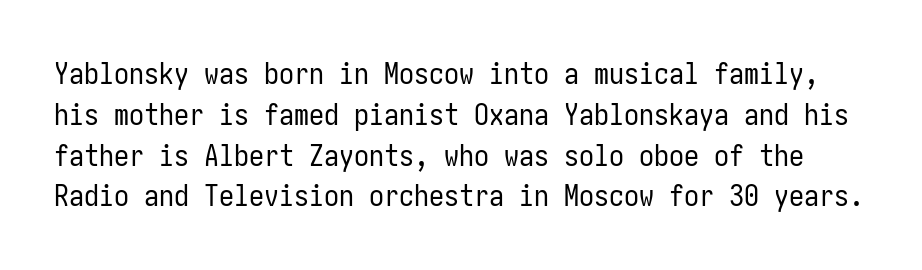
Q: Is the text bold? A: No.
Q: Is the text italic (slanted)? A: No, it is upright.
Q: Is the typeface a serif or a sans-serif typeface? A: Sans-serif.
Q: Is the text underlined? A: No.
Q: Is the spacing between letters normal or unusually wide? A: Normal.
Q: Is the spacing between lines tight, normal or loose? A: Normal.
Q: Width (condensed, normal, or wide)? A: Condensed.
Q: Stroke contrast? A: Low.
Q: x-height? A: Medium.
